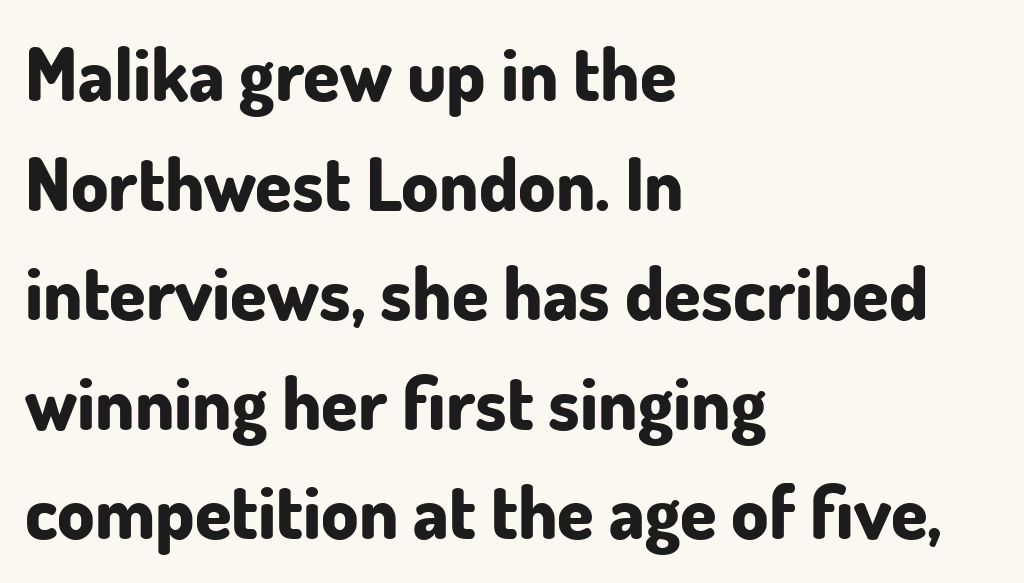
Font category for this specimen: sans-serif. The lettering stays uniformly vertical, giving the passage a roman look. The typesetter chose a ragged-right arrangement here. You could call the tracking neutral — neither tight nor loose.
